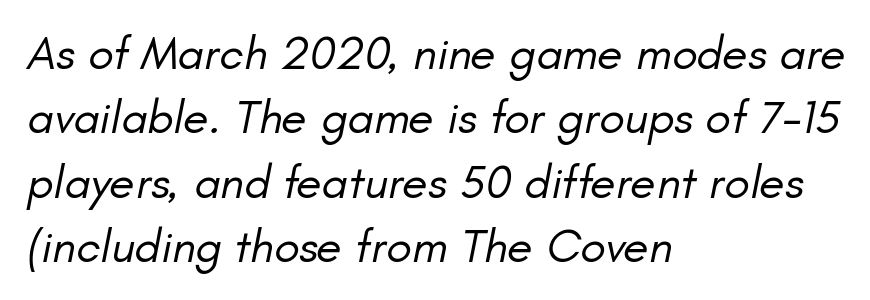
Q: Is the text bold? A: No.
Q: Is the text italic (slanted)? A: Yes, it leans right by about 11 degrees.
Q: Is the text underlined? A: No.
Q: How is the paragraph aligned? A: Left-aligned.
Q: Is the spacing between letters normal or unusually wide? A: Normal.
Q: Is the spacing between lines tight, normal or loose? A: Normal.
Q: Width (condensed, normal, or wide)? A: Normal.
Q: Stroke contrast? A: Low.
Q: x-height? A: Small.
Q: Monospaced? A: No.
